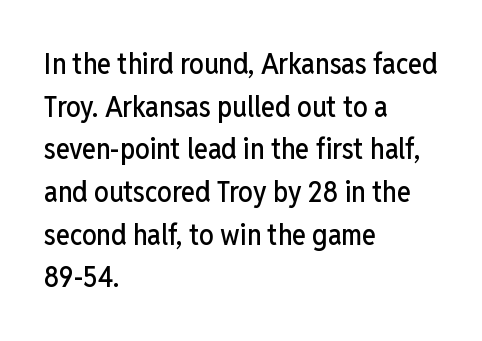
Q: Is the text italic (slanted)? A: No, it is upright.
Q: Is the typeface a serif or a sans-serif typeface? A: Sans-serif.
Q: Is the text underlined? A: No.
Q: How is the paragraph aligned? A: Left-aligned.
Q: Is the spacing between letters normal or unusually wide? A: Normal.
Q: Is the spacing between lines tight, normal or loose? A: Normal.
Q: Width (condensed, normal, or wide)? A: Condensed.
Q: Stroke contrast? A: Low.
Q: x-height? A: Medium.
Q: Monospaced? A: No.
